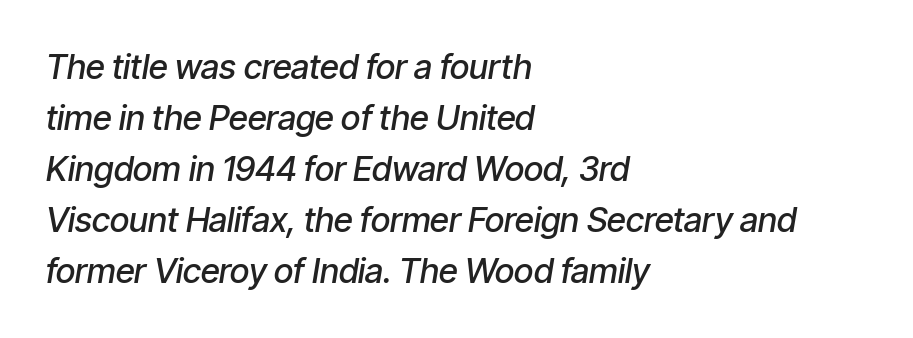
The line-height multiplier appears to be the usual default. The letters are slanted; this is an italic face. Think of a printed novel: that variable character pitch is what you see here. Type without underlining.
